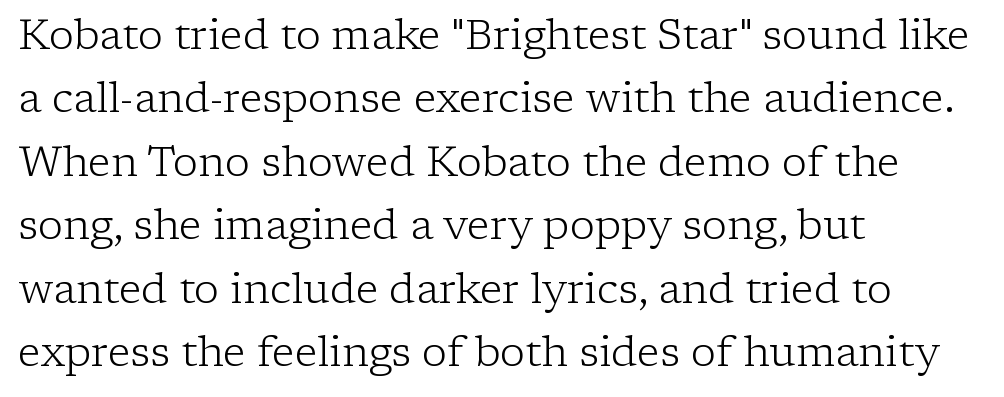
Q: Is the text bold? A: No.
Q: Is the text italic (slanted)? A: No, it is upright.
Q: Is the typeface a serif or a sans-serif typeface? A: Serif.
Q: Is the text underlined? A: No.
Q: How is the paragraph aligned? A: Left-aligned.
Q: Is the spacing between letters normal or unusually wide? A: Normal.
Q: Is the spacing between lines tight, normal or loose? A: Normal.
Q: Width (condensed, normal, or wide)? A: Normal.
Q: Stroke contrast? A: Low.
Q: x-height? A: Medium.
Q: Monospaced? A: No.
